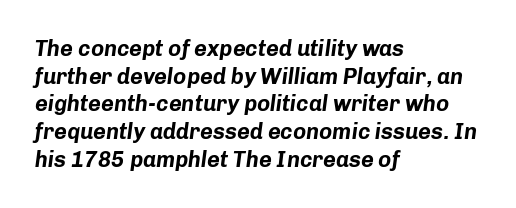
The image shows 22 px bold type, italic (leaning right); set left-aligned, normal line spacing (1.26x), normal letter spacing, not underlined.
